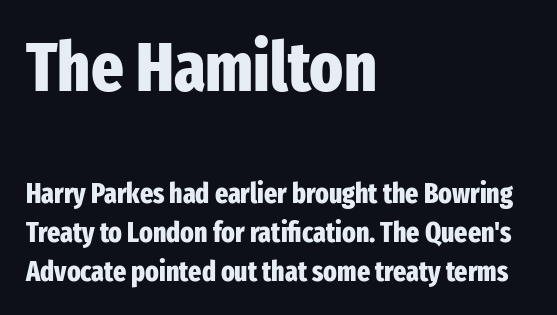
{"serif": "no", "italic": "no", "bold": "yes", "weight": "heavy", "width": "condensed", "stroke_contrast": "low", "x_height": "medium", "monospaced": "no", "underline": "no", "align": "left", "line_spacing": "normal", "line_spacing_ratio": 1.38, "letter_spacing": "normal", "letter_spacing_em": 0.0, "larger_block": "first", "size_ratio": 2.46, "glyph_px": 69}
